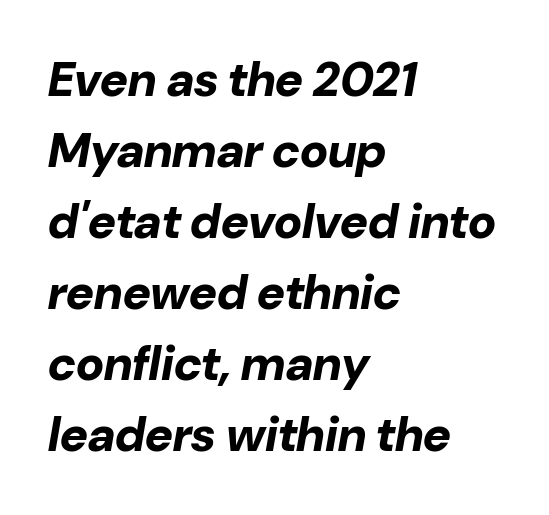
Q: Is the text bold? A: Yes.
Q: Is the text italic (slanted)? A: Yes, it leans right by about 10 degrees.
Q: Is the text underlined? A: No.
Q: How is the paragraph aligned? A: Left-aligned.
Q: Is the spacing between letters normal or unusually wide? A: Normal.
Q: Is the spacing between lines tight, normal or loose? A: Normal.
Q: Width (condensed, normal, or wide)? A: Normal.
Q: Stroke contrast? A: Low.
Q: x-height? A: Medium.
Q: Monospaced? A: No.
